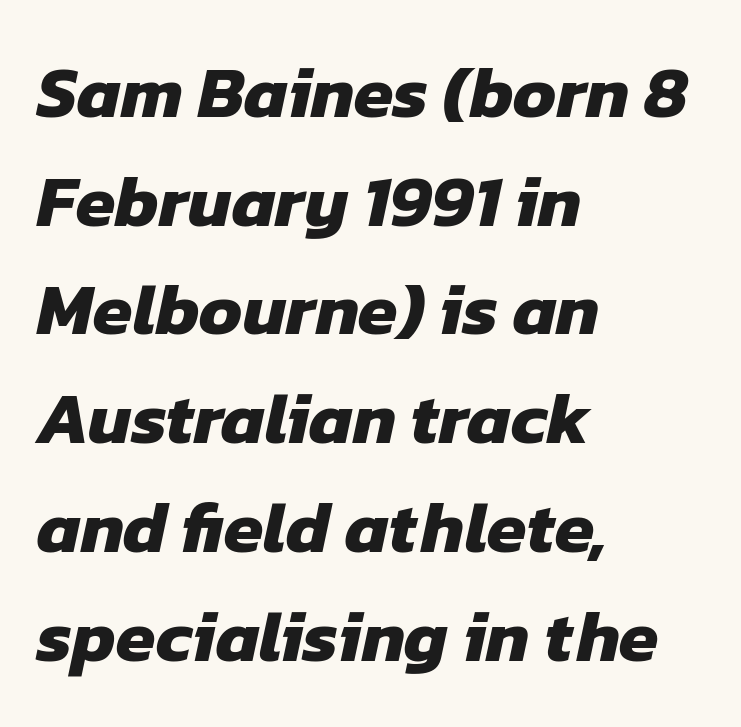
{"serif": "no", "bold": "yes", "weight": "heavy", "width": "normal", "stroke_contrast": "low", "x_height": "medium", "monospaced": "no", "underline": "no", "align": "left", "line_spacing": "normal", "line_spacing_ratio": 1.51, "letter_spacing": "normal", "letter_spacing_em": 0.0, "glyph_px": 72}
